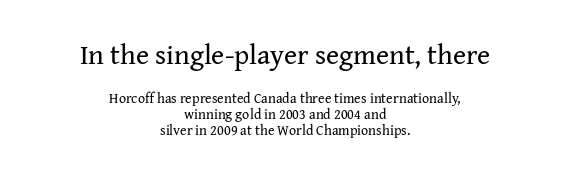
The image shows 28 px regular-weight serif type, upright; set centered, tight line spacing (1.14x), normal letter spacing, not underlined; the first (top) block is 2.0x larger; medium stroke contrast and a medium x-height.
